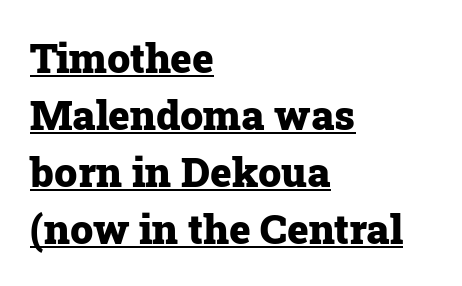
A typesetter would mark this as roman, not italic. Glyph-to-glyph distance matches everyday printed text. Whoever set this chose a conventional vertical rhythm. Emphasis by weight is at full strength: bold.
